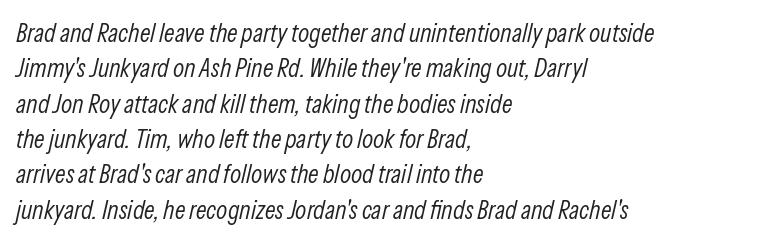
The image shows 26 px text type, italic (leaning right); set left-aligned, normal line spacing (1.36x), normal letter spacing, not underlined.
